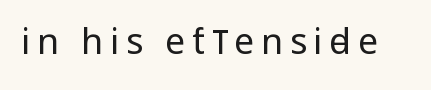
{"serif": "no", "italic": "no", "bold": "no", "weight": "regular", "width": "condensed", "stroke_contrast": "low", "x_height": "large", "monospaced": "no", "underline": "no", "glyph_px": 36}
